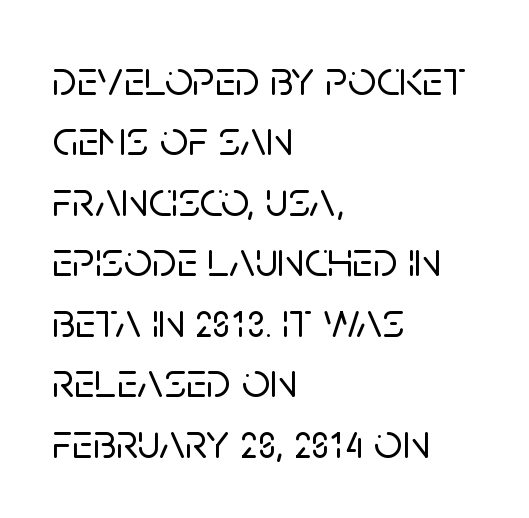
Q: Is the text italic (slanted)? A: No, it is upright.
Q: Is the typeface a serif or a sans-serif typeface? A: Sans-serif.
Q: Is the text underlined? A: No.
Q: How is the paragraph aligned? A: Left-aligned.
Q: Is the spacing between letters normal or unusually wide? A: Normal.
Q: Width (condensed, normal, or wide)? A: Normal.
Q: Stroke contrast? A: Low.
Q: x-height? A: Large.
Q: Monospaced? A: No.
